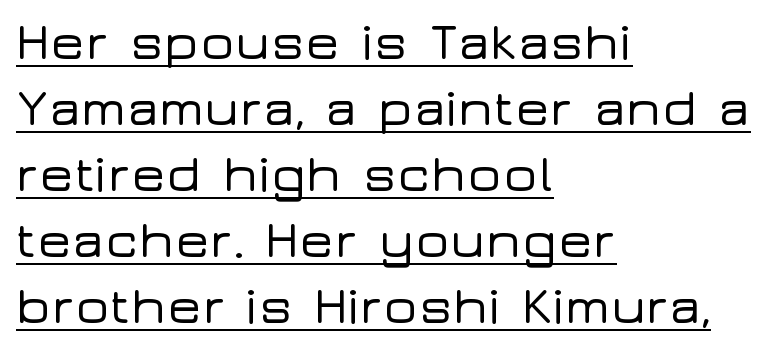
{"serif": "no", "italic": "no", "width": "wide", "stroke_contrast": "low", "x_height": "medium", "monospaced": "no", "underline": "yes", "align": "left", "line_spacing": "normal", "line_spacing_ratio": 1.27, "letter_spacing": "normal", "letter_spacing_em": 0.0, "glyph_px": 52}
